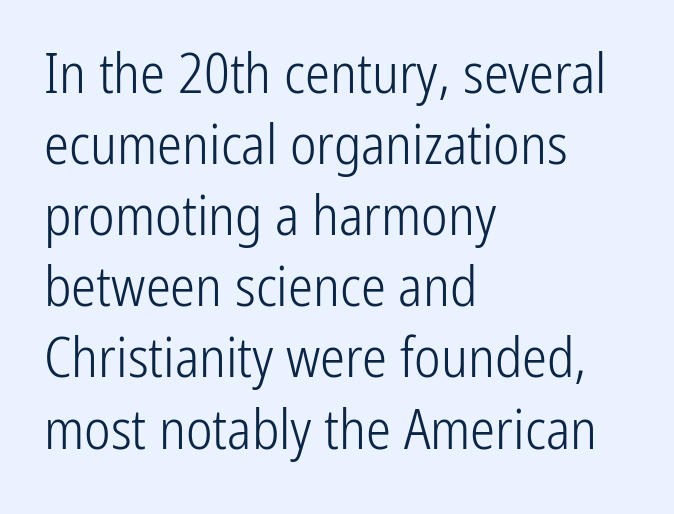
{"serif": "no", "italic": "no", "bold": "no", "weight": "light", "width": "condensed", "stroke_contrast": "low", "x_height": "medium", "monospaced": "no", "underline": "no", "align": "left", "line_spacing": "normal", "line_spacing_ratio": 1.27, "letter_spacing": "normal", "letter_spacing_em": 0.0, "glyph_px": 56}
